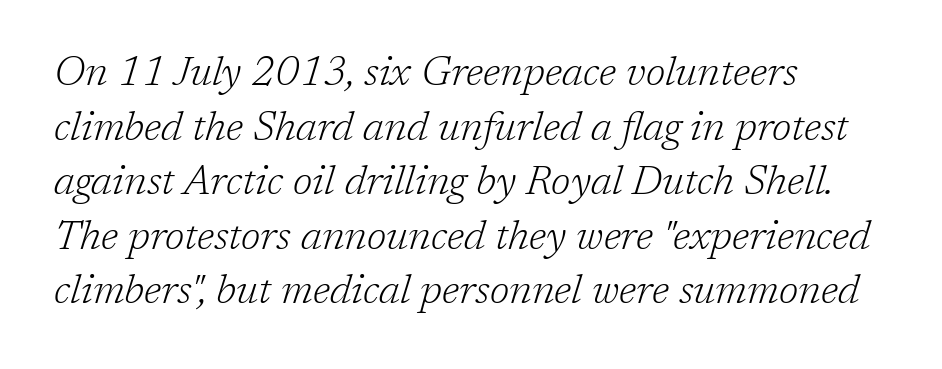
On a weight scale, this lands at 450 or below. No word sits above an underline. Here the designer chose a conventional face with non-uniform glyph widths. This rendering uses left alignment, leaving the right contour irregular. A normal amount of white space separates one row of letters from the next. How are the letters spaced? Ordinarily, with no added tracking.
